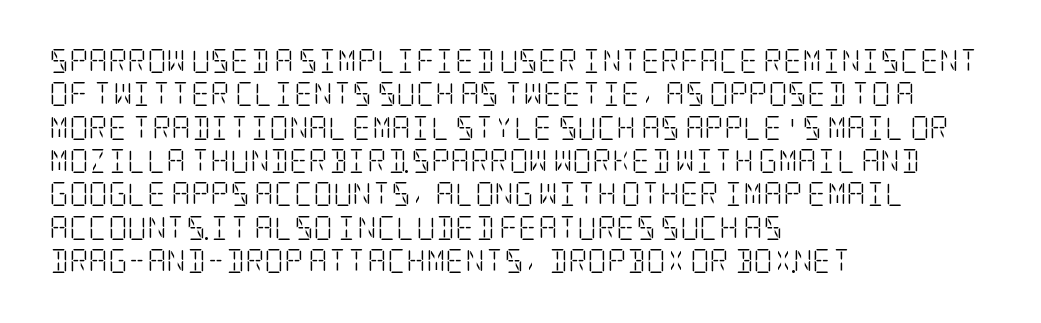
The image shows 24 px text type, upright; set left-aligned, normal line spacing (1.39x), normal letter spacing, not underlined.
